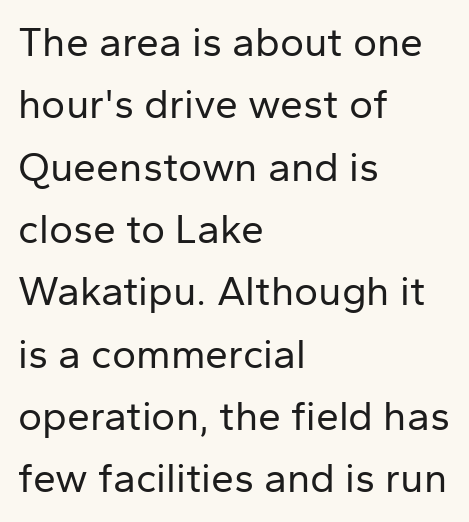
Every row of glyphs begins at an identical x-position on the left. Proportional: the letters do not fall into vertical columns. Has an underline been added? It has not. Compared with typical body copy, the letter spacing here is the same. The font sits on the lighter half of the weight spectrum, regular included. Nope, not italic — everything's standing straight.
